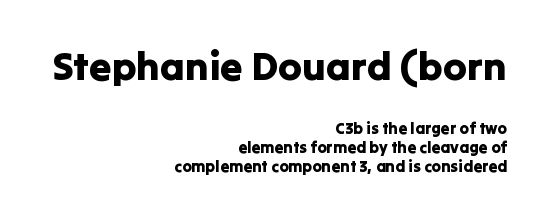
{"serif": "no", "italic": "no", "width": "normal", "stroke_contrast": "low", "x_height": "medium", "monospaced": "no", "underline": "no", "align": "right", "line_spacing_ratio": 1.16, "letter_spacing": "normal", "letter_spacing_em": 0.0, "larger_block": "first", "size_ratio": 2.5, "glyph_px": 40}
